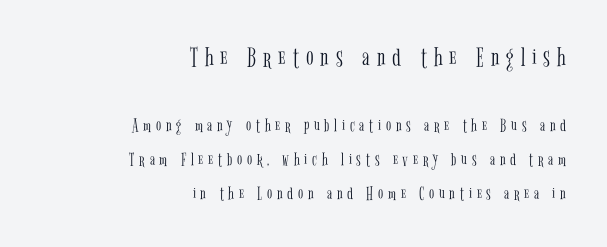
{"serif": "yes", "italic": "no", "bold": "no", "weight": "light", "width": "condensed", "stroke_contrast": "low", "x_height": "medium", "monospaced": "no", "underline": "no", "align": "right", "line_spacing_ratio": 1.8, "letter_spacing": "wide", "letter_spacing_em": 0.25, "larger_block": "first", "size_ratio": 1.47, "glyph_px": 28}
